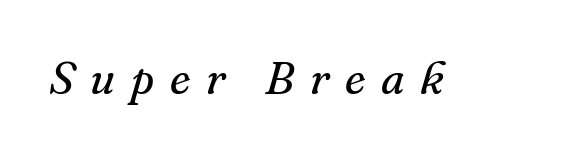
{"serif": "yes", "italic": "yes", "lean": "right", "slant_degrees": 16, "bold": "no", "weight": "regular", "width": "normal", "stroke_contrast": "medium", "x_height": "small", "monospaced": "no", "underline": "no", "letter_spacing": "wide", "letter_spacing_em": 0.34, "glyph_px": 46}
